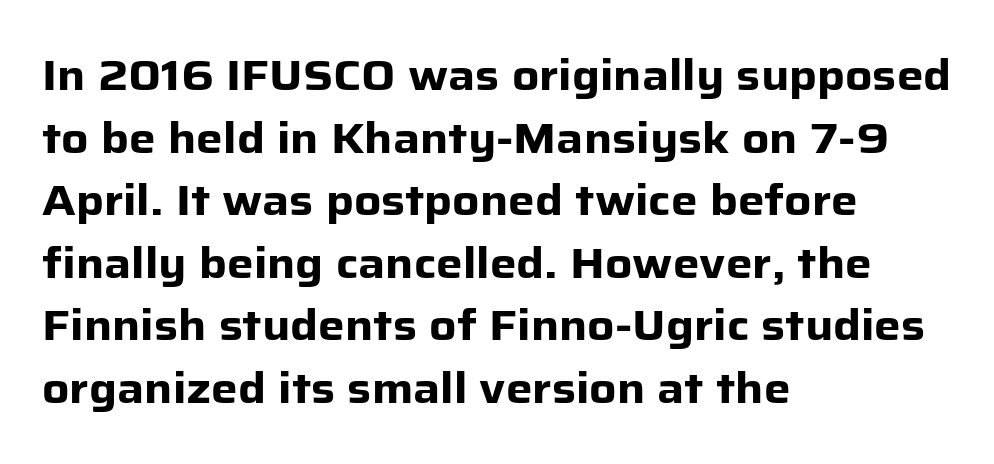
{"serif": "no", "italic": "no", "bold": "yes", "weight": "heavy", "width": "normal", "stroke_contrast": "low", "x_height": "medium", "monospaced": "no", "underline": "no", "align": "left", "line_spacing": "normal", "line_spacing_ratio": 1.49, "letter_spacing": "normal", "letter_spacing_em": 0.0, "glyph_px": 42}
